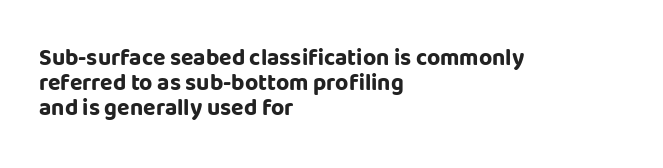
Q: Is the text bold? A: Yes.
Q: Is the text italic (slanted)? A: No, it is upright.
Q: Is the text underlined? A: No.
Q: How is the paragraph aligned? A: Left-aligned.
Q: Is the spacing between letters normal or unusually wide? A: Normal.
Q: Is the spacing between lines tight, normal or loose? A: Tight.
